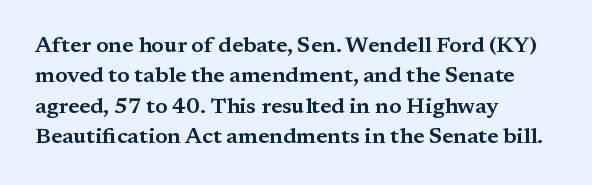
The image shows 22 px text type, upright; set left-aligned, normal line spacing (1.38x), normal letter spacing, not underlined.
